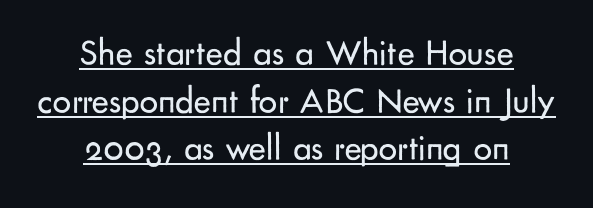
{"serif": "no", "italic": "no", "bold": "no", "weight": "regular", "width": "normal", "stroke_contrast": "low", "x_height": "small", "monospaced": "no", "underline": "yes", "align": "center", "line_spacing": "normal", "line_spacing_ratio": 1.29, "letter_spacing": "normal", "letter_spacing_em": 0.0, "glyph_px": 37}
